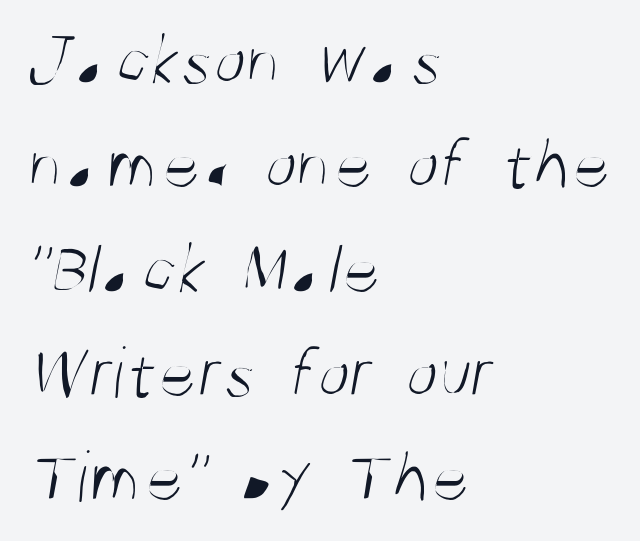
{"serif": "no", "bold": "no", "weight": "light", "width": "condensed", "stroke_contrast": "medium", "x_height": "large", "monospaced": "no", "underline": "no", "align": "left", "line_spacing": "normal", "line_spacing_ratio": 1.41, "letter_spacing": "normal", "letter_spacing_em": 0.0, "glyph_px": 74}
